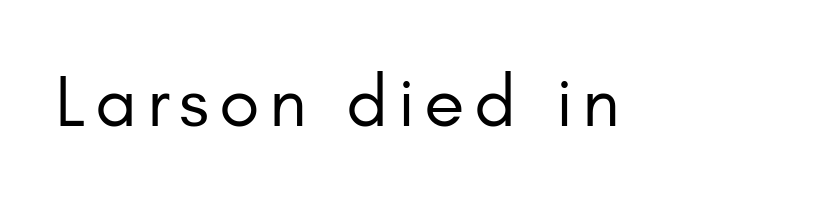
{"serif": "no", "italic": "no", "bold": "no", "weight": "regular", "width": "normal", "stroke_contrast": "low", "x_height": "small", "monospaced": "no", "underline": "no", "glyph_px": 74}
